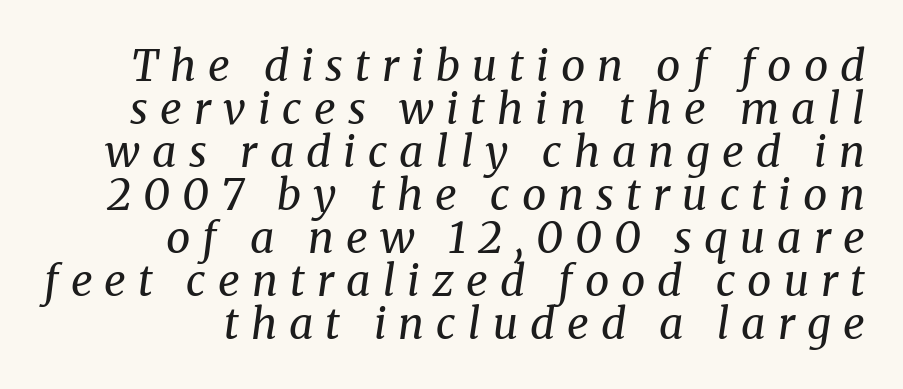
The image shows 43 px regular-weight serif type, italic (leaning right); set right-aligned, tight line spacing (1.0x), unusually wide letter spacing (+0.28 em), not underlined; medium stroke contrast and a medium x-height.
